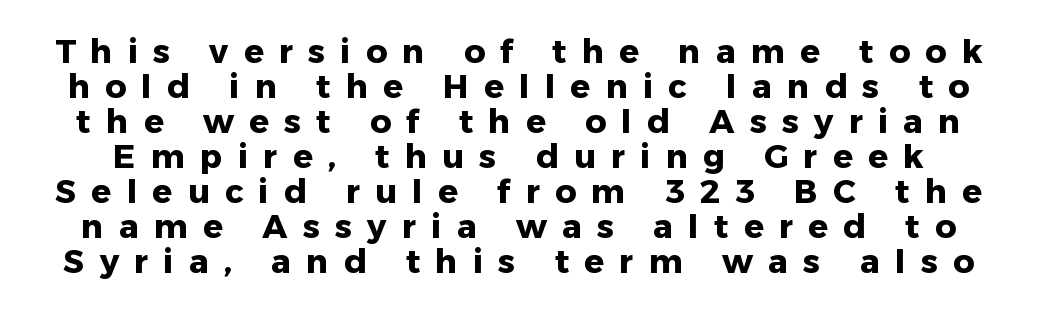
{"serif": "no", "italic": "no", "bold": "yes", "weight": "heavy", "width": "normal", "stroke_contrast": "low", "x_height": "medium", "monospaced": "no", "underline": "no", "line_spacing": "tight", "line_spacing_ratio": 1.06, "letter_spacing": "wide", "letter_spacing_em": 0.46, "glyph_px": 33}
